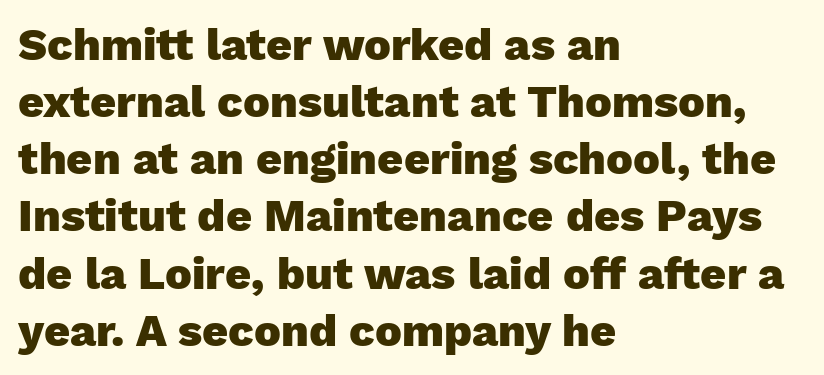
Here the glyphs are tracked normally, forming tight word shapes. Rendered with straight, roman letterforms. Letters rest on an invisible, unmarked baseline. Varying glyph widths throughout — classic text-font behaviour. Baseline-to-baseline distance is the conventional proportion of letter height.
